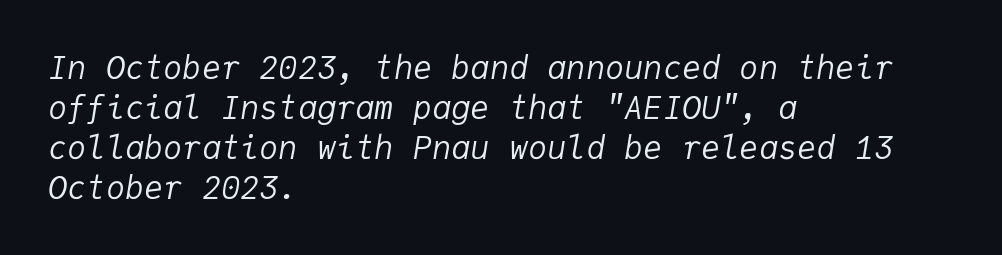
{"italic": "yes", "lean": "right", "slant_degrees": 9, "bold": "no", "weight": "regular", "width": "normal", "stroke_contrast": "low", "x_height": "medium", "monospaced": "yes", "underline": "no", "align": "left", "line_spacing": "normal", "line_spacing_ratio": 1.25, "letter_spacing": "normal", "letter_spacing_em": 0.0, "glyph_px": 32}
